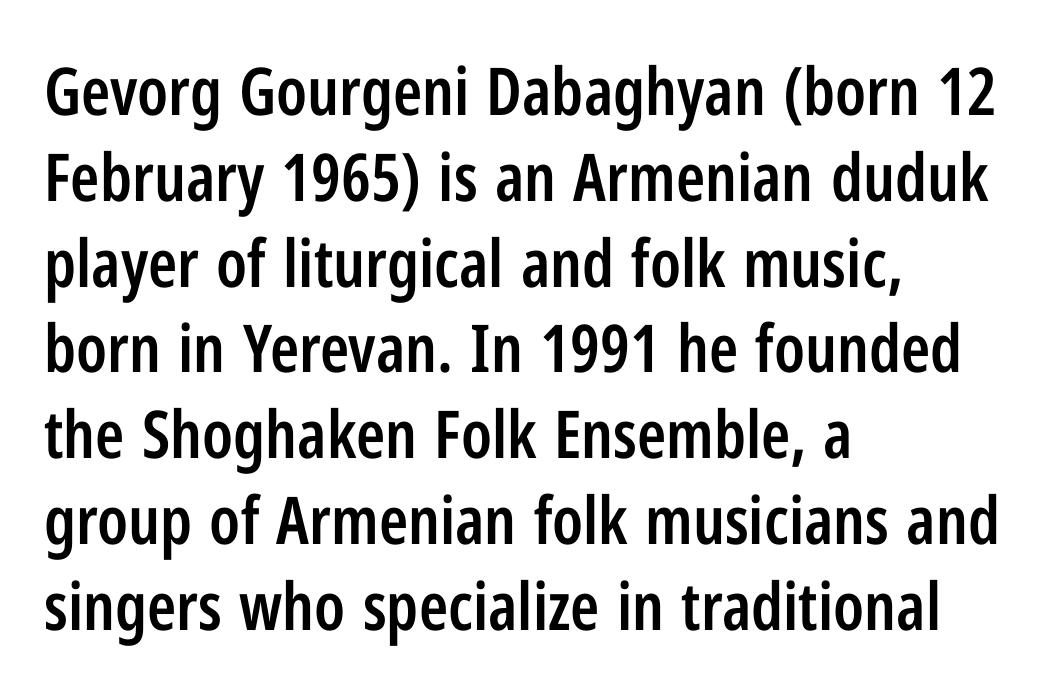
{"serif": "no", "italic": "no", "bold": "semi", "weight": "semibold", "width": "condensed", "stroke_contrast": "low", "x_height": "medium", "monospaced": "no", "underline": "no", "align": "left", "line_spacing": "normal", "line_spacing_ratio": 1.3, "letter_spacing": "normal", "letter_spacing_em": 0.0, "glyph_px": 66}
